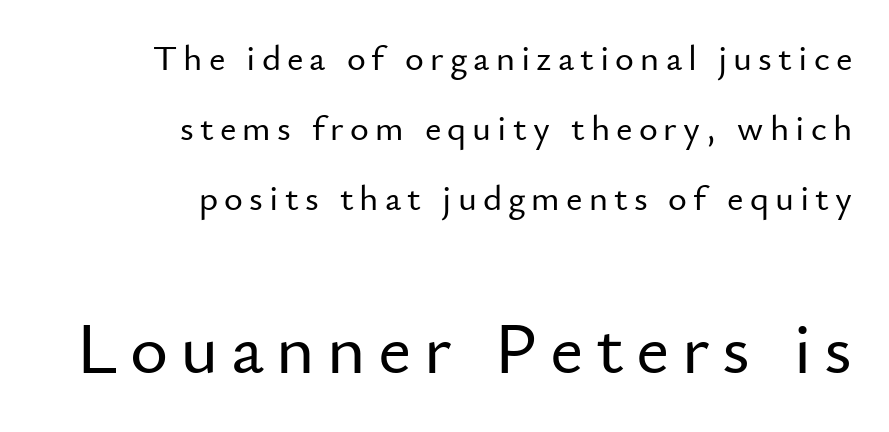
Observe the absence of serifs on each vertical stroke in this sample. The lines are spread far apart with generous leading. The rendering anchors every line to the right-hand side. Posture: straight, roman, zero tilt.
